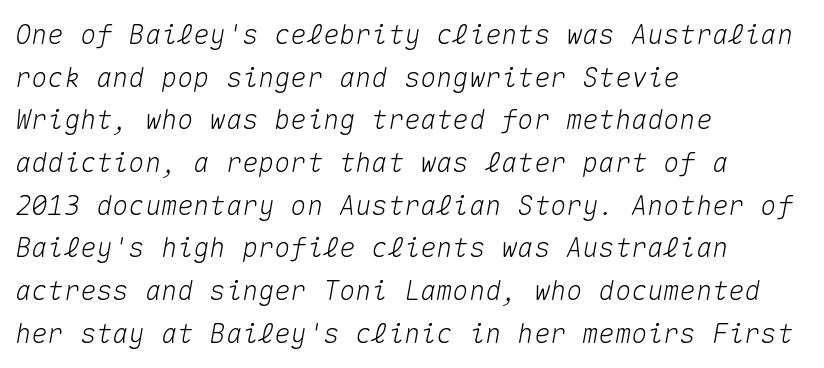
{"italic": "yes", "lean": "right", "slant_degrees": 10, "underline": "no", "align": "left", "line_spacing": "normal", "line_spacing_ratio": 1.58, "letter_spacing": "normal", "letter_spacing_em": 0.0, "glyph_px": 27}
